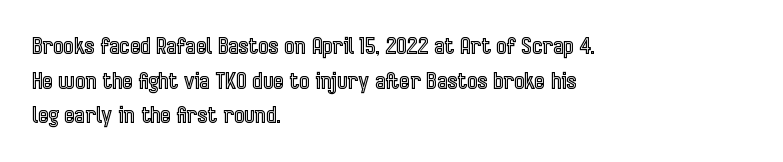
The setting favours the left margin, as ordinary paragraphs usually do. The letters stand straight up with perfectly vertical stems. Baseline-to-baseline distance is the conventional proportion of letter height. Beneath every word, the page is bare. Is the letter spacing exaggerated? No — it looks like the ordinary default.
